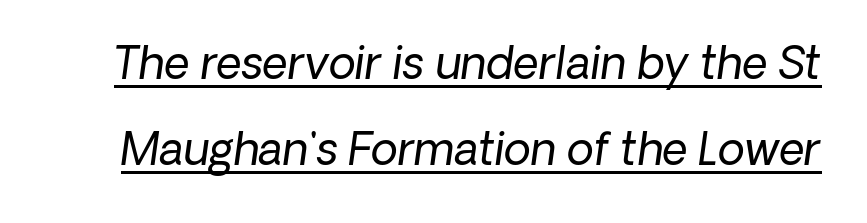
The image shows 44 px regular-weight sans-serif type; set loose line spacing (1.96x), normal letter spacing, underlined; low stroke contrast and a medium x-height.
